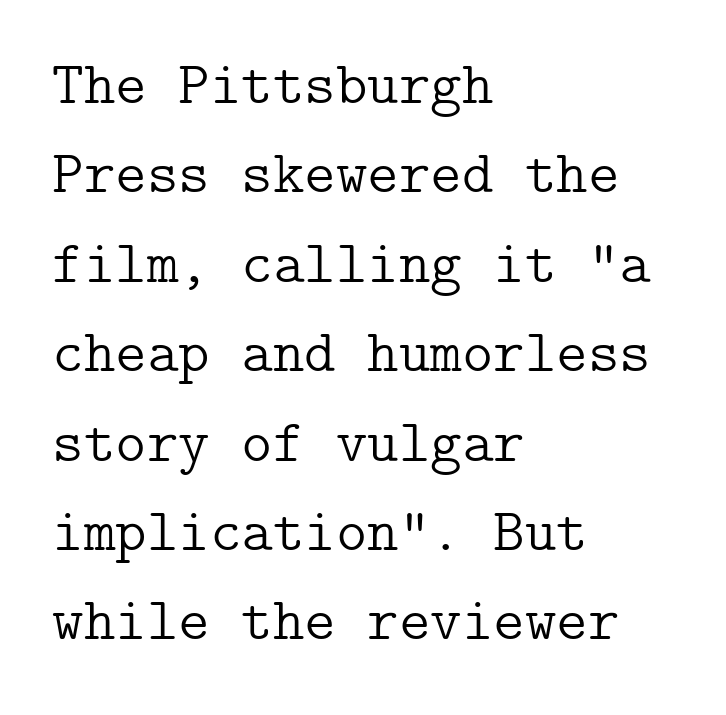
The image shows 60 px light serif type, upright; set left-aligned, normal line spacing (1.49x), normal letter spacing, not underlined; low stroke contrast and a medium x-height.
